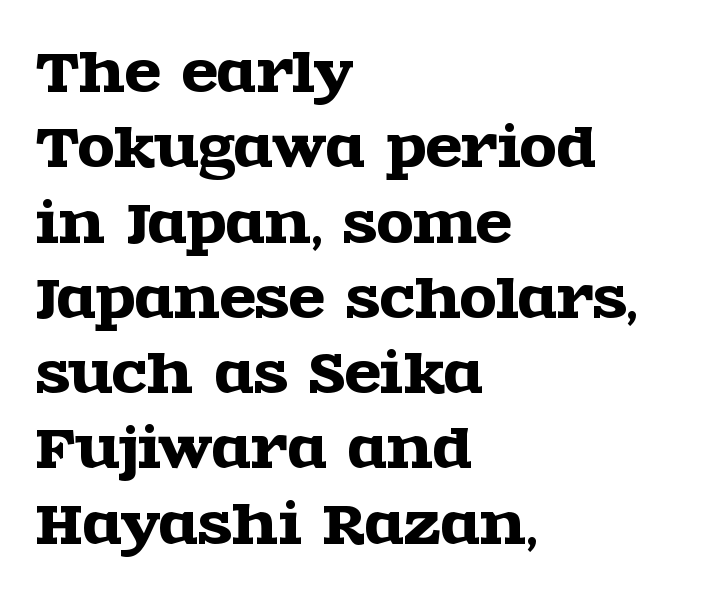
Q: Is the text italic (slanted)? A: No, it is upright.
Q: Is the typeface a serif or a sans-serif typeface? A: Serif.
Q: Is the text underlined? A: No.
Q: How is the paragraph aligned? A: Left-aligned.
Q: Is the spacing between letters normal or unusually wide? A: Normal.
Q: Is the spacing between lines tight, normal or loose? A: Normal.
Q: Width (condensed, normal, or wide)? A: Wide.
Q: x-height? A: Large.
Q: Monospaced? A: No.
